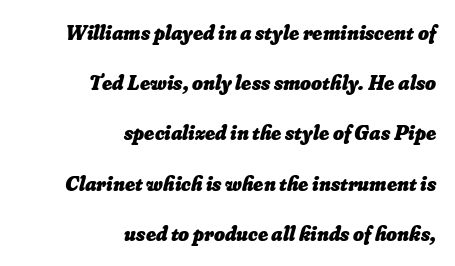
Q: Is the text bold? A: Yes.
Q: Is the text underlined? A: No.
Q: How is the paragraph aligned? A: Right-aligned.
Q: Is the spacing between letters normal or unusually wide? A: Normal.
Q: Is the spacing between lines tight, normal or loose? A: Loose.
